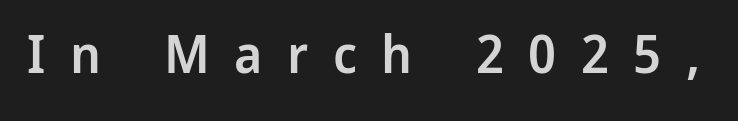
Unmarked baselines from the first word to the last. Classification — sans serif. A somewhat darkened texture: the type is semibold rather than bold. Every stem runs plumb, perpendicular to the baseline.
